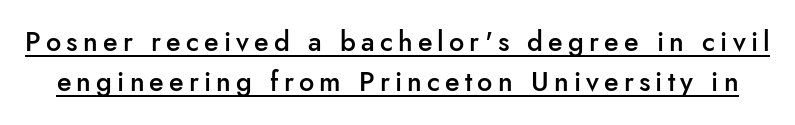
The image shows 27 px text type, upright; set normal line spacing (1.5x), underlined.
